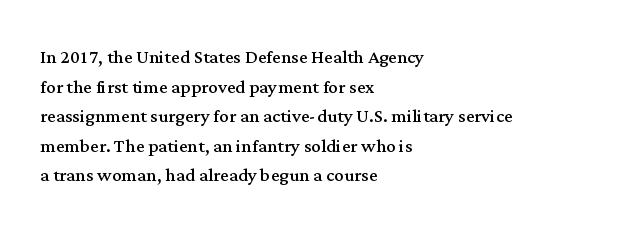
{"italic": "no", "bold": "no", "underline": "no", "align": "left", "line_spacing_ratio": 1.23, "letter_spacing": "normal", "letter_spacing_em": 0.0, "glyph_px": 24}
